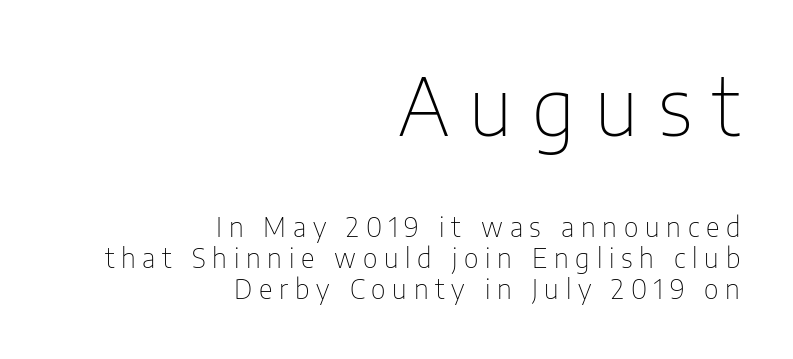
The image shows 80 px thin, condensed sans-serif type, upright; set right-aligned, tight line spacing (1.15x), unusually wide letter spacing (+0.25 em), not underlined; the first (top) block is 2.96x larger; low stroke contrast and a medium x-height.
